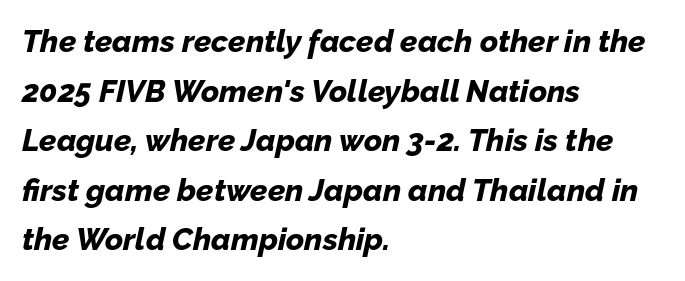
{"italic": "yes", "lean": "right", "slant_degrees": 12, "bold": "yes", "weight": "bold", "width": "normal", "stroke_contrast": "low", "x_height": "medium", "monospaced": "no", "underline": "no", "align": "left", "line_spacing": "normal", "line_spacing_ratio": 1.6, "letter_spacing": "normal", "letter_spacing_em": 0.0, "glyph_px": 31}
